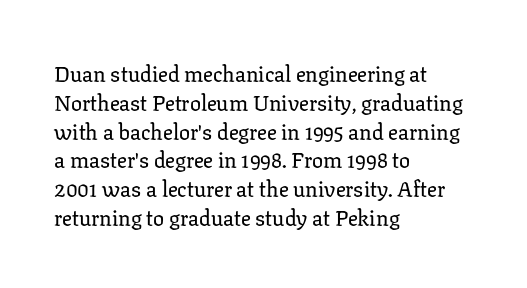
{"italic": "no", "underline": "no", "align": "left", "line_spacing": "normal", "line_spacing_ratio": 1.31, "letter_spacing": "normal", "letter_spacing_em": 0.0, "glyph_px": 22}
